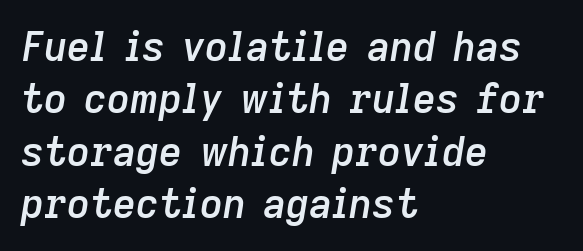
A classic flush-left, rag-right setting is used for this passage. Nobody drew a line under any word here. Between one letter and the next there's only the usual sliver of space. Baseline-to-baseline distance is the conventional proportion of letter height.
